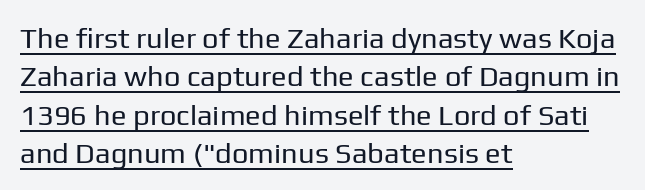
Where is the straight margin? On the left. The passage shown is typeset with a sans-serif family. Is the letter spacing exaggerated? No — it looks like the ordinary default. The string is rendered with underlining switched on. Think standard paragraph weight, or any step lighter than that. These lines are rendered in a variable-pitch font.
